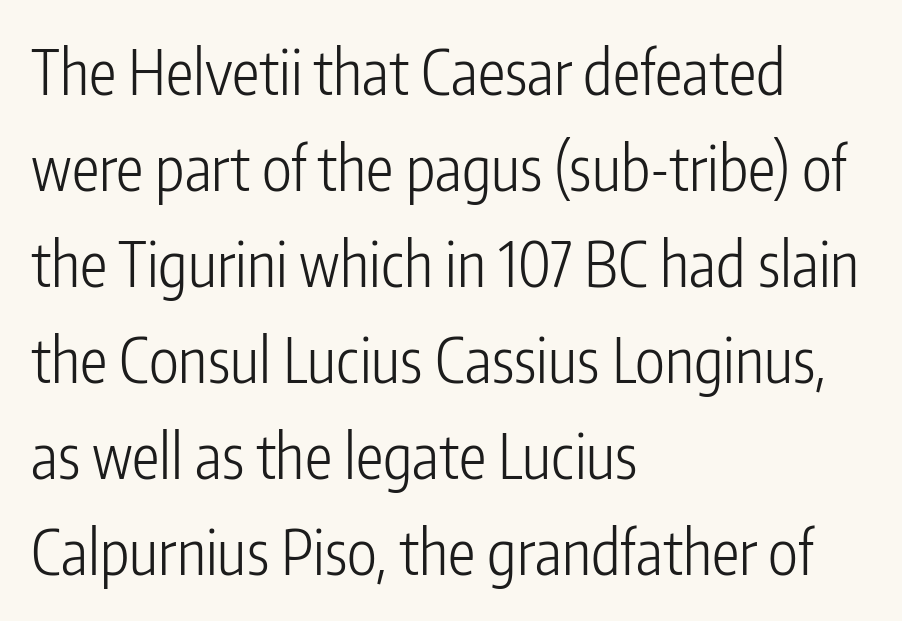
Q: Is the text bold? A: No.
Q: Is the text italic (slanted)? A: No, it is upright.
Q: Is the typeface a serif or a sans-serif typeface? A: Sans-serif.
Q: Is the text underlined? A: No.
Q: How is the paragraph aligned? A: Left-aligned.
Q: Is the spacing between letters normal or unusually wide? A: Normal.
Q: Is the spacing between lines tight, normal or loose? A: Normal.
Q: Width (condensed, normal, or wide)? A: Condensed.
Q: Stroke contrast? A: Low.
Q: x-height? A: Medium.
Q: Monospaced? A: No.
